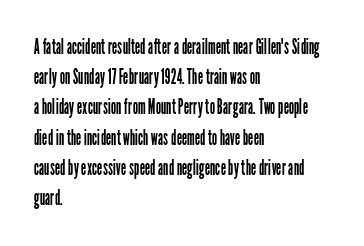
Regarding leading, the lines here are spaced in the standard way. Underline: absent. A classic flush-left, rag-right setting is used for this passage. Every character sits straight up, as roman type does.
